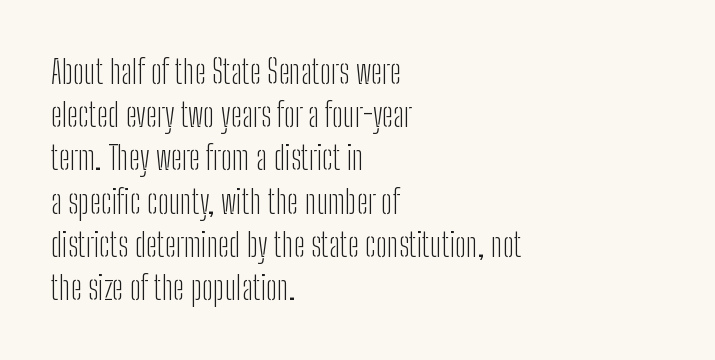
Q: Is the text bold? A: No.
Q: Is the text italic (slanted)? A: No, it is upright.
Q: Is the typeface a serif or a sans-serif typeface? A: Sans-serif.
Q: Is the text underlined? A: No.
Q: How is the paragraph aligned? A: Left-aligned.
Q: Is the spacing between letters normal or unusually wide? A: Normal.
Q: Is the spacing between lines tight, normal or loose? A: Normal.
Q: Width (condensed, normal, or wide)? A: Condensed.
Q: Stroke contrast? A: Low.
Q: x-height? A: Medium.
Q: Monospaced? A: No.
